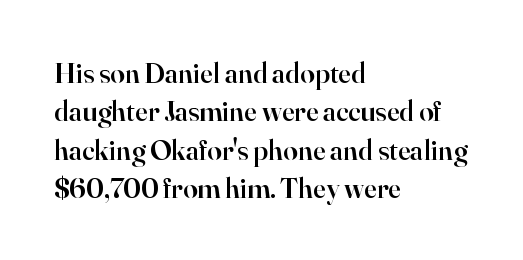
The string is rendered with underlining switched off. Does the lettering tilt? It doesn't — this is upright. The space between consecutive lines is moderate. Leftover space on each line is placed entirely after the last word. Typesetter's note: demi weight, one step under bold.
